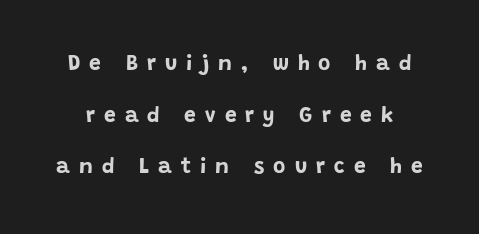
{"italic": "no", "bold": "yes", "underline": "no", "line_spacing": "loose", "line_spacing_ratio": 2.46, "letter_spacing": "wide", "letter_spacing_em": 0.43, "glyph_px": 21}
